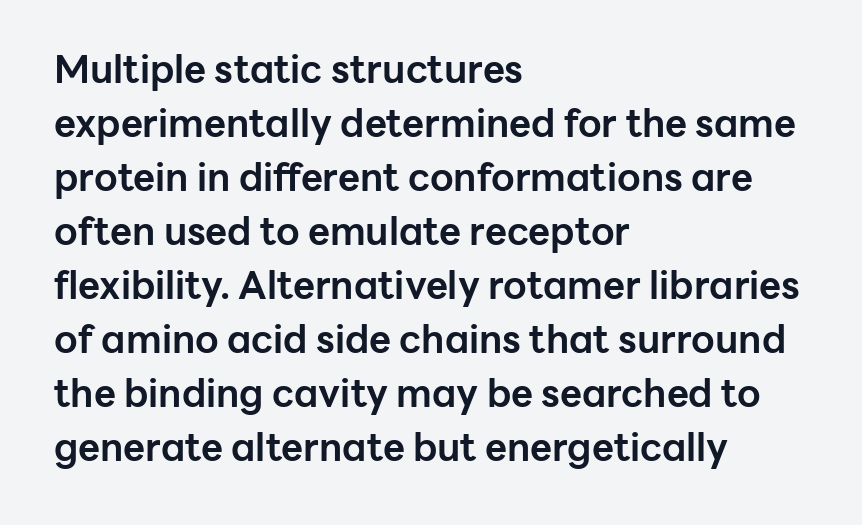
Italic? Not at all — the glyphs are vertical. Here the glyphs are tracked normally, forming tight word shapes. Is this a sans? Yes — the strokes have no serifs. Decoration check: the copy has no underline. The rendering anchors every line to the left-hand side. Proportional: the letters do not fall into vertical columns.
